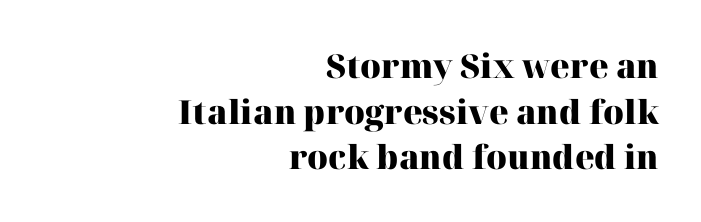
{"serif": "yes", "italic": "no", "bold": "yes", "weight": "heavy", "width": "normal", "stroke_contrast": "high", "x_height": "medium", "monospaced": "no", "underline": "no", "align": "right", "line_spacing": "normal", "line_spacing_ratio": 1.38, "letter_spacing": "normal", "letter_spacing_em": 0.0, "glyph_px": 33}
